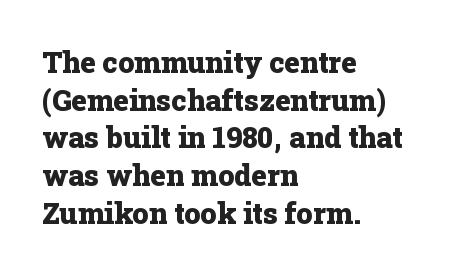
Q: Is the text bold? A: Yes.
Q: Is the text italic (slanted)? A: No, it is upright.
Q: Is the typeface a serif or a sans-serif typeface? A: Serif.
Q: Is the text underlined? A: No.
Q: How is the paragraph aligned? A: Left-aligned.
Q: Is the spacing between letters normal or unusually wide? A: Normal.
Q: Is the spacing between lines tight, normal or loose? A: Normal.
Q: Width (condensed, normal, or wide)? A: Normal.
Q: Stroke contrast? A: Low.
Q: x-height? A: Medium.
Q: Monospaced? A: No.
